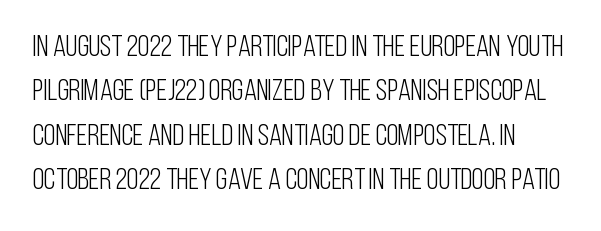
{"serif": "no", "italic": "no", "bold": "no", "weight": "light", "width": "condensed", "stroke_contrast": "low", "x_height": "large", "monospaced": "no", "underline": "no", "line_spacing": "normal", "line_spacing_ratio": 1.48, "letter_spacing": "normal", "letter_spacing_em": 0.0, "glyph_px": 30}
